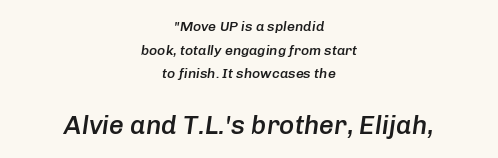
Q: Is the text bold? A: Semi-bold.
Q: Is the text italic (slanted)? A: Yes, it leans right by about 8 degrees.
Q: Is the text underlined? A: No.
Q: How is the paragraph aligned? A: Centered.
Q: Is the spacing between letters normal or unusually wide? A: Normal.
Q: Is the spacing between lines tight, normal or loose? A: Normal.
Q: Which block of text is set in a larger size, the first (top) or the second (bottom)? A: The second (bottom) one.
